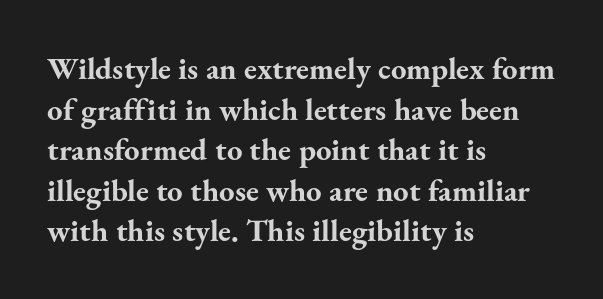
The image shows 31 px bold serif type, upright; set left-aligned, normal line spacing (1.31x), normal letter spacing, not underlined; medium stroke contrast and a small x-height.
